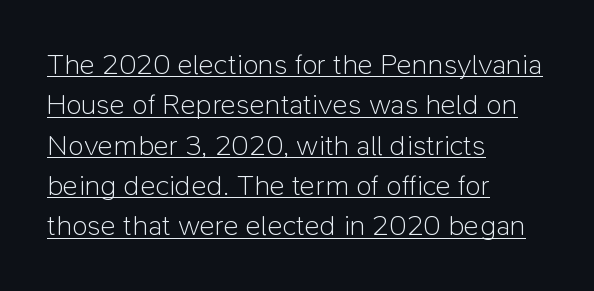
{"serif": "no", "italic": "no", "bold": "no", "weight": "light", "width": "normal", "stroke_contrast": "low", "x_height": "medium", "monospaced": "no", "underline": "yes", "align": "left", "line_spacing": "normal", "line_spacing_ratio": 1.39, "letter_spacing": "normal", "letter_spacing_em": 0.0, "glyph_px": 29}
